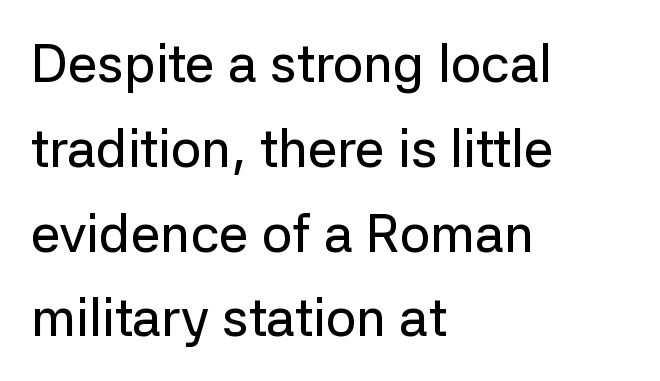
Q: Is the text italic (slanted)? A: No, it is upright.
Q: Is the typeface a serif or a sans-serif typeface? A: Sans-serif.
Q: Is the text underlined? A: No.
Q: How is the paragraph aligned? A: Left-aligned.
Q: Is the spacing between letters normal or unusually wide? A: Normal.
Q: Is the spacing between lines tight, normal or loose? A: Normal.
Q: Width (condensed, normal, or wide)? A: Normal.
Q: Stroke contrast? A: Low.
Q: x-height? A: Medium.
Q: Monospaced? A: No.
